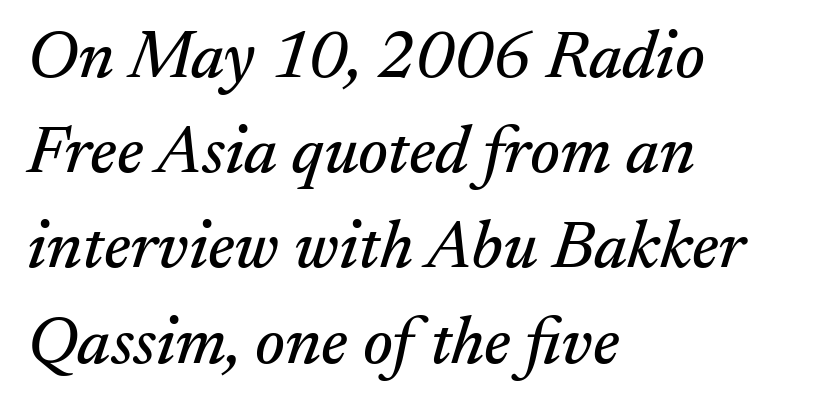
The image shows 68 px serif type, italic (leaning right); set left-aligned, normal line spacing (1.4x), normal letter spacing, not underlined; medium stroke contrast and a small x-height.
